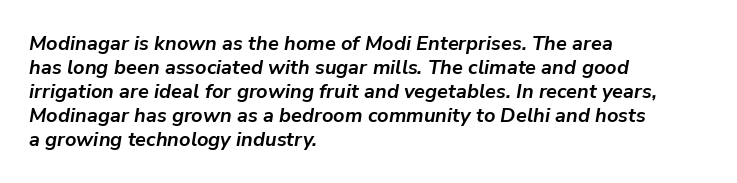
The image shows 20 px bold type, italic (leaning right); set left-aligned, line spacing 1.2x, normal letter spacing, not underlined.
